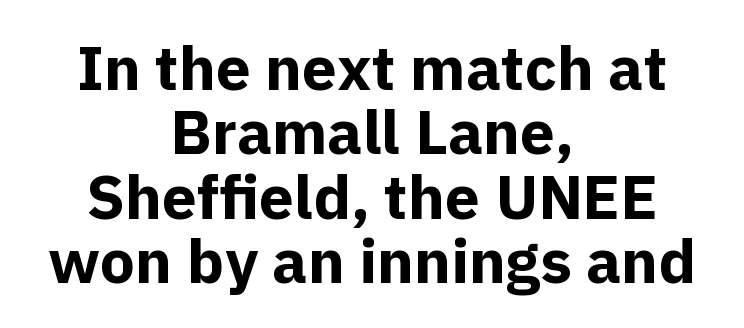
Q: Is the text bold? A: Yes.
Q: Is the text italic (slanted)? A: No, it is upright.
Q: Is the typeface a serif or a sans-serif typeface? A: Sans-serif.
Q: Is the text underlined? A: No.
Q: How is the paragraph aligned? A: Centered.
Q: Is the spacing between letters normal or unusually wide? A: Normal.
Q: Is the spacing between lines tight, normal or loose? A: Tight.
Q: Width (condensed, normal, or wide)? A: Normal.
Q: x-height? A: Medium.
Q: Monospaced? A: No.
